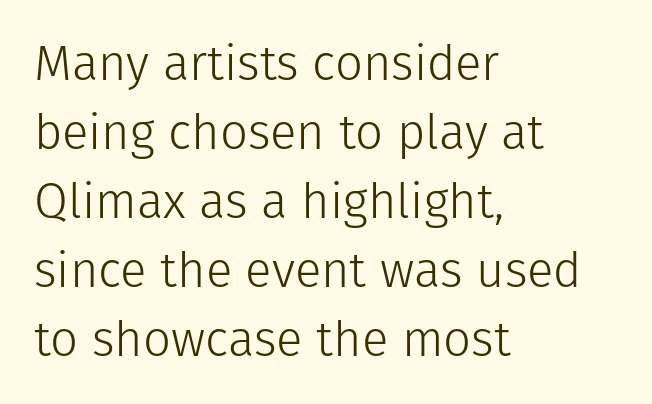
{"serif": "no", "italic": "no", "bold": "no", "weight": "light", "width": "normal", "stroke_contrast": "low", "x_height": "medium", "monospaced": "no", "underline": "no", "align": "left", "line_spacing": "normal", "line_spacing_ratio": 1.41, "letter_spacing": "normal", "letter_spacing_em": 0.0, "glyph_px": 49}
